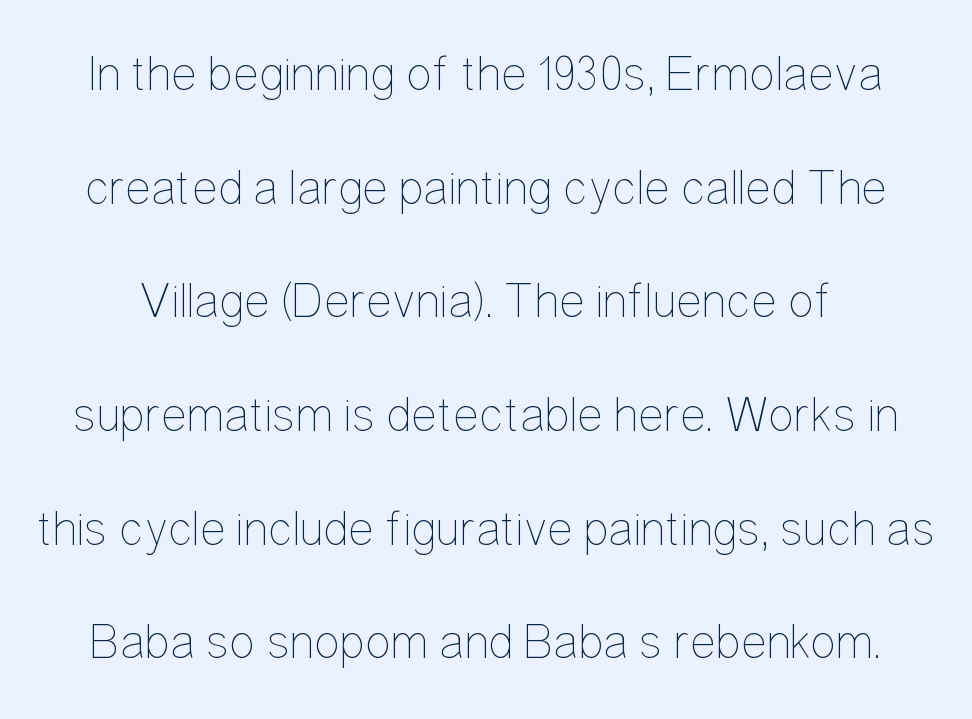
The vertical gap from one line to the next is large. Look at the tracking — it's just the regular setting, nothing added. These lines were composed using upright roman letters. Stroke thickness stays within the range of a standard reading face or lighter. Do the characters align in a grid? No, the font is proportional. Words float on clear page, feet unadorned.
